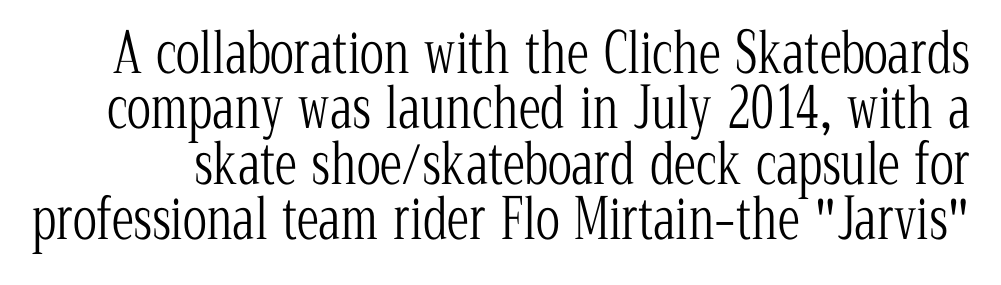
Is this a sans? No — the strokes have serifs. These glyphs show unthickened strokes, regular width or finer. The rendering uses natural spacing where letterforms have individual widths. The baseline area is clear. Letter spacing: default.
